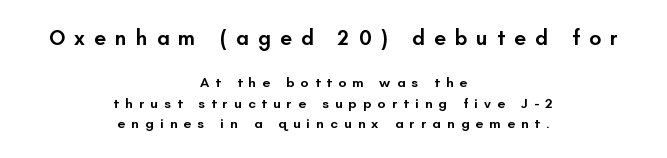
Q: Is the text bold? A: Semi-bold.
Q: Is the text italic (slanted)? A: No, it is upright.
Q: Is the text underlined? A: No.
Q: How is the paragraph aligned? A: Centered.
Q: Is the spacing between letters normal or unusually wide? A: Unusually wide.
Q: Is the spacing between lines tight, normal or loose? A: Normal.
Q: Which block of text is set in a larger size, the first (top) or the second (bottom)? A: The first (top) one.
